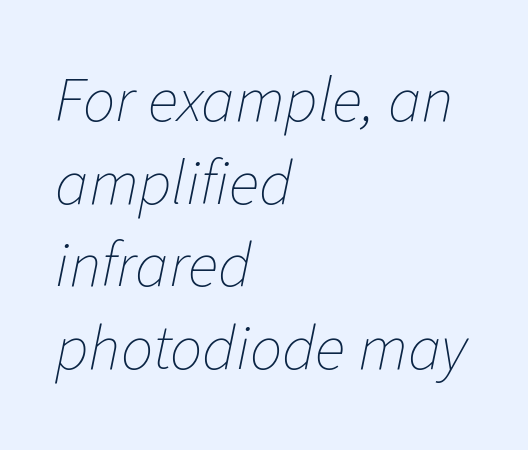
{"italic": "yes", "lean": "right", "slant_degrees": 11, "bold": "no", "weight": "thin", "width": "normal", "stroke_contrast": "low", "x_height": "medium", "monospaced": "no", "underline": "no", "align": "left", "line_spacing": "normal", "line_spacing_ratio": 1.29, "letter_spacing": "normal", "letter_spacing_em": 0.0, "glyph_px": 64}
